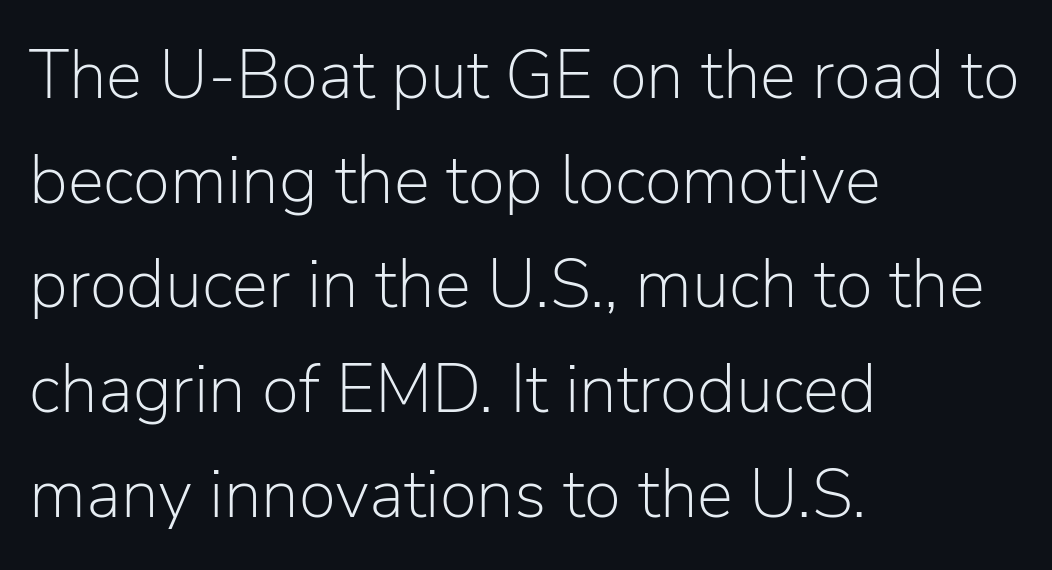
The image shows 68 px light sans-serif type, upright; set left-aligned, normal line spacing (1.54x), normal letter spacing, not underlined; low stroke contrast and a medium x-height.
